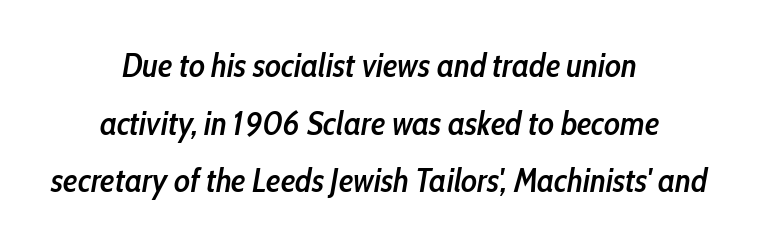
The image shows 33 px semibold, condensed type, italic (leaning right); set centered, line spacing 1.75x, normal letter spacing, not underlined; low stroke contrast and a medium x-height.
